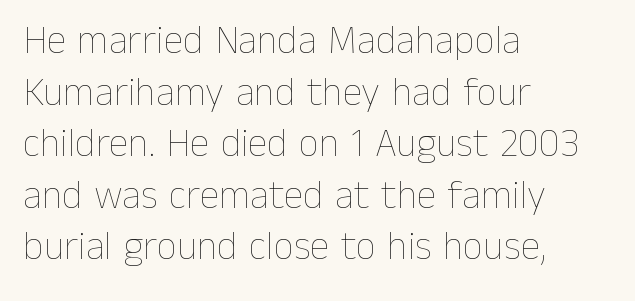
The image shows 40 px thin type, upright; set left-aligned, normal line spacing (1.29x), normal letter spacing, not underlined; low stroke contrast and a medium x-height.
